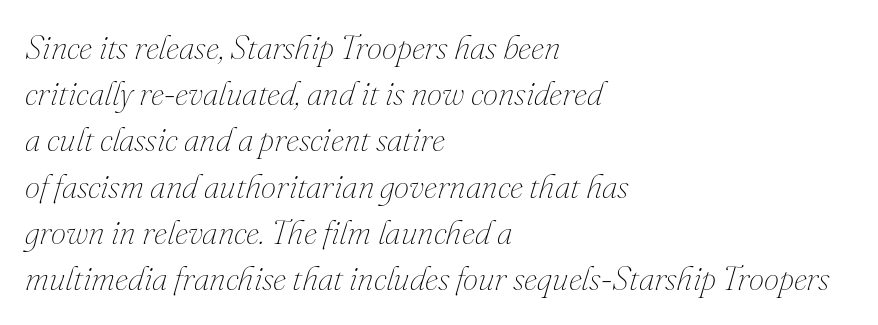
Stems here are at most as thick as an everyday book face. These lines sit exactly where default settings would place them. Leftover space on each line is placed entirely after the last word. This rendering leaves character spacing at its baseline value.
